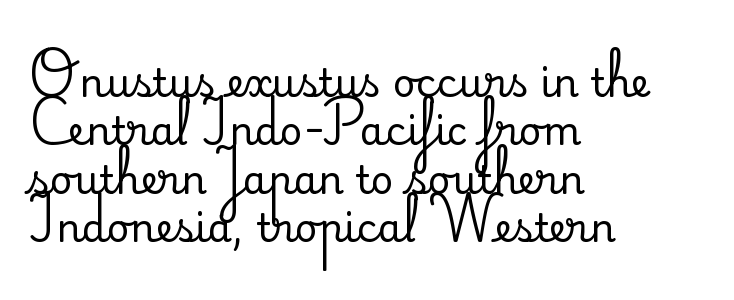
Inter-character spacing is left at the font's built-in metrics. Underlining? Definitely not there. The designer went with a serif here, giving each stem small feet. Each letter keeps its own natural width here, so spacing adapts to shape.
